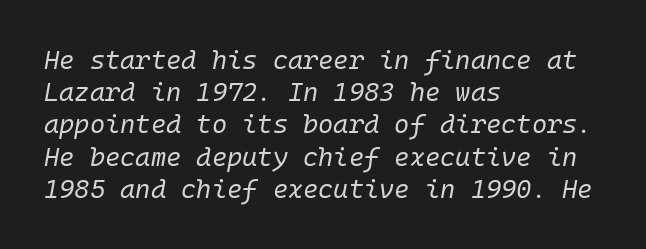
Q: Is the text bold? A: No.
Q: Is the text italic (slanted)? A: Yes, it leans right by about 10 degrees.
Q: Is the text underlined? A: No.
Q: How is the paragraph aligned? A: Left-aligned.
Q: Is the spacing between letters normal or unusually wide? A: Normal.
